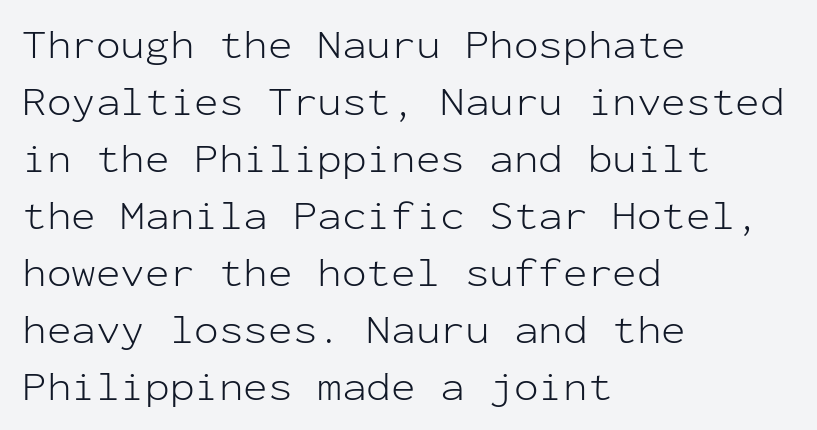
The image shows 41 px light sans-serif type, upright, monospaced; set left-aligned, normal line spacing (1.39x), normal letter spacing, not underlined; low stroke contrast and a medium x-height.
